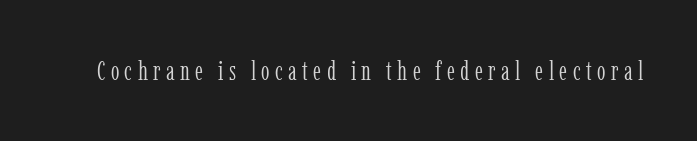
{"italic": "no", "bold": "no", "underline": "no", "letter_spacing": "wide", "letter_spacing_em": 0.2, "glyph_px": 27}
